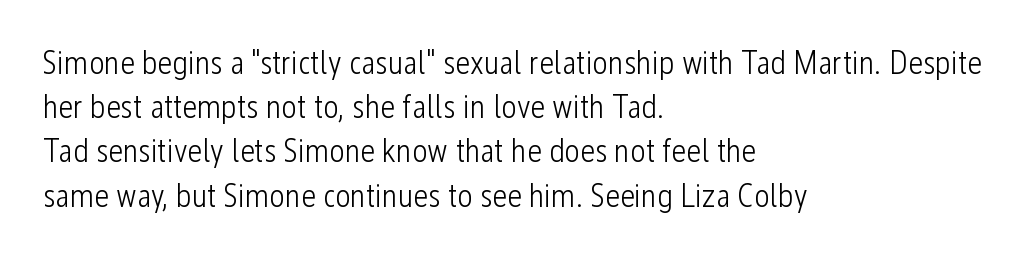
This rendering features lettering with no underline. Baseline-to-baseline distance is the conventional proportion of letter height. You can tell from the bare stems that sans-serif type was used. Counters stay open thanks to moderate or lighter strokes.
